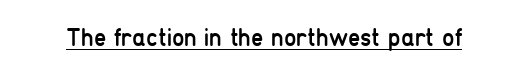
The letterforms sit at book weight or below. Posture: upright roman. Here the glyphs are tracked normally, forming tight word shapes. The words here are underlined.
